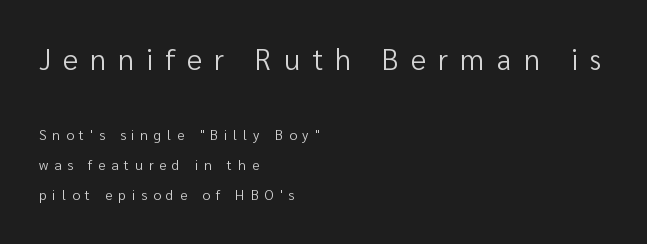
Q: Is the text bold? A: No.
Q: Is the text italic (slanted)? A: No, it is upright.
Q: Is the typeface a serif or a sans-serif typeface? A: Sans-serif.
Q: Is the text underlined? A: No.
Q: How is the paragraph aligned? A: Left-aligned.
Q: Is the spacing between letters normal or unusually wide? A: Unusually wide.
Q: Is the spacing between lines tight, normal or loose? A: Loose.
Q: Which block of text is set in a larger size, the first (top) or the second (bottom)? A: The first (top) one.
Q: Width (condensed, normal, or wide)? A: Normal.
Q: Stroke contrast? A: Low.
Q: x-height? A: Medium.
Q: Monospaced? A: No.
